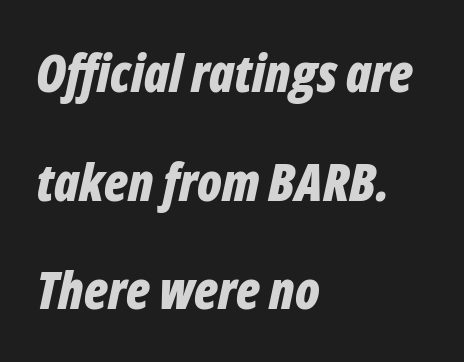
Q: Is the text bold? A: Yes.
Q: Is the text italic (slanted)? A: Yes, it leans right by about 12 degrees.
Q: Is the text underlined? A: No.
Q: How is the paragraph aligned? A: Left-aligned.
Q: Is the spacing between letters normal or unusually wide? A: Normal.
Q: Is the spacing between lines tight, normal or loose? A: Loose.
Q: Width (condensed, normal, or wide)? A: Condensed.
Q: Stroke contrast? A: Low.
Q: x-height? A: Medium.
Q: Monospaced? A: No.
